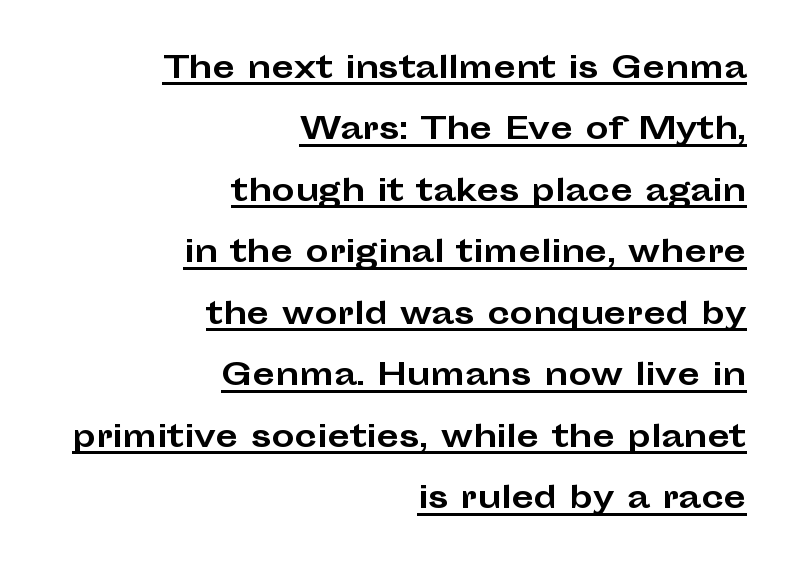
Q: Is the text bold? A: Yes.
Q: Is the text italic (slanted)? A: No, it is upright.
Q: Is the typeface a serif or a sans-serif typeface? A: Sans-serif.
Q: Is the text underlined? A: Yes.
Q: How is the paragraph aligned? A: Right-aligned.
Q: Is the spacing between letters normal or unusually wide? A: Normal.
Q: Is the spacing between lines tight, normal or loose? A: Loose.
Q: Width (condensed, normal, or wide)? A: Wide.
Q: Stroke contrast? A: Low.
Q: x-height? A: Medium.
Q: Monospaced? A: No.
